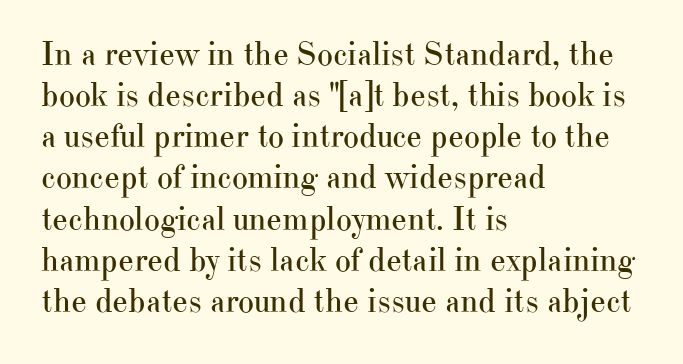
The image shows 34 px regular-weight serif type, upright; set left-aligned, line spacing 1.21x, normal letter spacing, not underlined; high stroke contrast and a small x-height.
